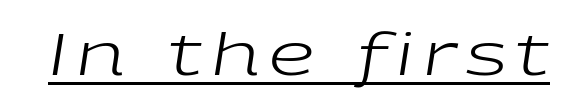
Q: Is the text bold? A: No.
Q: Is the text italic (slanted)? A: Yes, it leans right by about 9 degrees.
Q: Is the text underlined? A: Yes.
Q: Width (condensed, normal, or wide)? A: Wide.
Q: Stroke contrast? A: Low.
Q: x-height? A: Medium.
Q: Monospaced? A: No.
